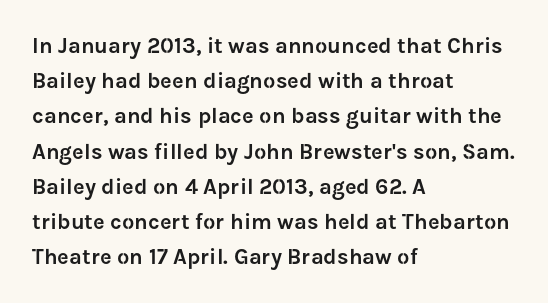
Q: Is the text italic (slanted)? A: No, it is upright.
Q: Is the text underlined? A: No.
Q: How is the paragraph aligned? A: Left-aligned.
Q: Is the spacing between letters normal or unusually wide? A: Normal.
Q: Is the spacing between lines tight, normal or loose? A: Normal.
